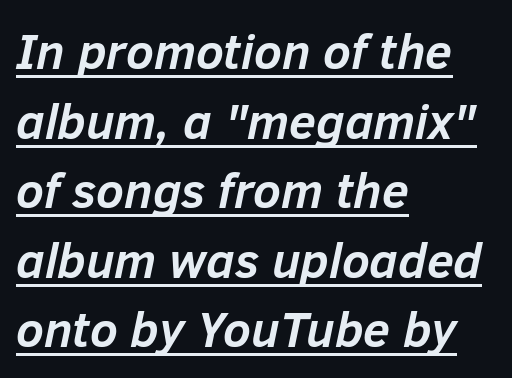
The image shows 49 px semibold type, italic (leaning right); set left-aligned, normal line spacing (1.42x), normal letter spacing, underlined; low stroke contrast and a medium x-height.
